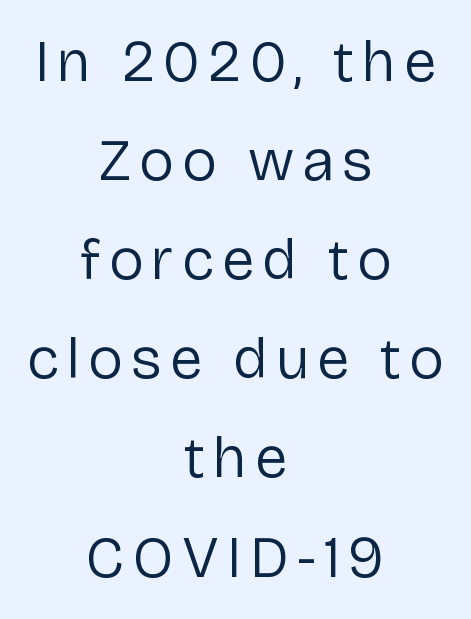
Q: Is the text bold? A: No.
Q: Is the text italic (slanted)? A: No, it is upright.
Q: Is the typeface a serif or a sans-serif typeface? A: Sans-serif.
Q: Is the text underlined? A: No.
Q: How is the paragraph aligned? A: Centered.
Q: Is the spacing between lines tight, normal or loose? A: Normal.
Q: Width (condensed, normal, or wide)? A: Normal.
Q: Stroke contrast? A: Low.
Q: x-height? A: Medium.
Q: Monospaced? A: No.
